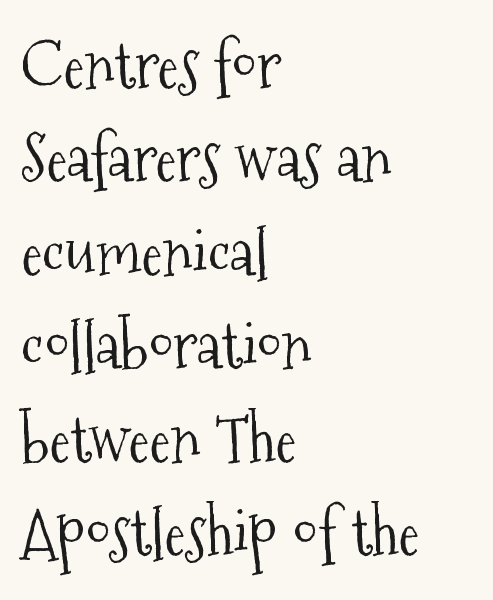
Q: Is the text bold? A: No.
Q: Is the text italic (slanted)? A: No, it is upright.
Q: Is the typeface a serif or a sans-serif typeface? A: Serif.
Q: Is the text underlined? A: No.
Q: How is the paragraph aligned? A: Left-aligned.
Q: Is the spacing between letters normal or unusually wide? A: Normal.
Q: Is the spacing between lines tight, normal or loose? A: Normal.
Q: Width (condensed, normal, or wide)? A: Condensed.
Q: Stroke contrast? A: Medium.
Q: x-height? A: Medium.
Q: Monospaced? A: No.
